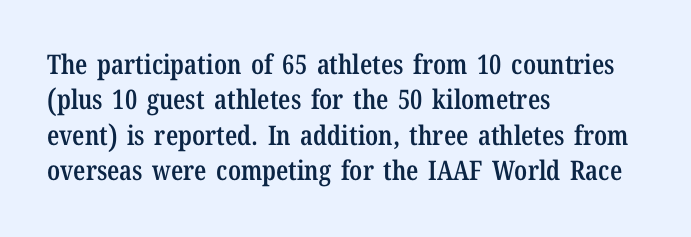
Q: Is the text bold? A: Semi-bold.
Q: Is the text italic (slanted)? A: No, it is upright.
Q: Is the text underlined? A: No.
Q: How is the paragraph aligned? A: Left-aligned.
Q: Is the spacing between letters normal or unusually wide? A: Normal.
Q: Is the spacing between lines tight, normal or loose? A: Normal.
